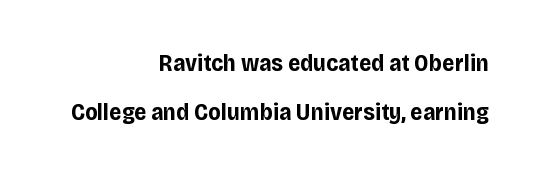
Q: Is the text bold? A: Yes.
Q: Is the text italic (slanted)? A: No, it is upright.
Q: Is the text underlined? A: No.
Q: How is the paragraph aligned? A: Right-aligned.
Q: Is the spacing between letters normal or unusually wide? A: Normal.
Q: Is the spacing between lines tight, normal or loose? A: Loose.
